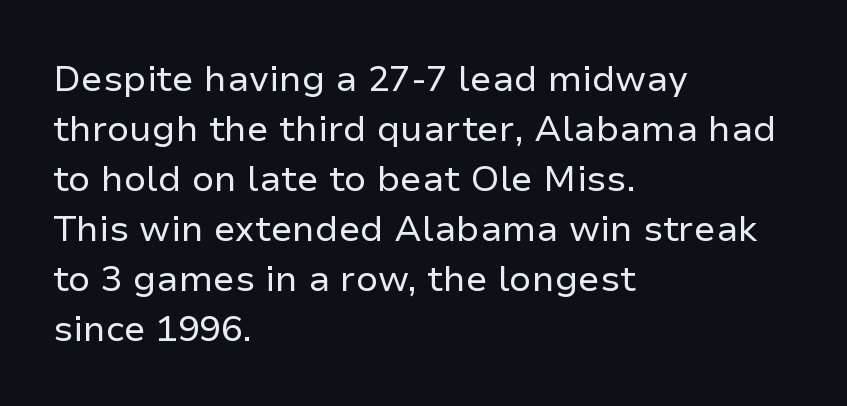
Q: Is the text bold? A: No.
Q: Is the text italic (slanted)? A: No, it is upright.
Q: Is the typeface a serif or a sans-serif typeface? A: Sans-serif.
Q: Is the text underlined? A: No.
Q: How is the paragraph aligned? A: Left-aligned.
Q: Is the spacing between letters normal or unusually wide? A: Normal.
Q: Is the spacing between lines tight, normal or loose? A: Normal.
Q: Width (condensed, normal, or wide)? A: Normal.
Q: Stroke contrast? A: Low.
Q: x-height? A: Medium.
Q: Monospaced? A: No.
